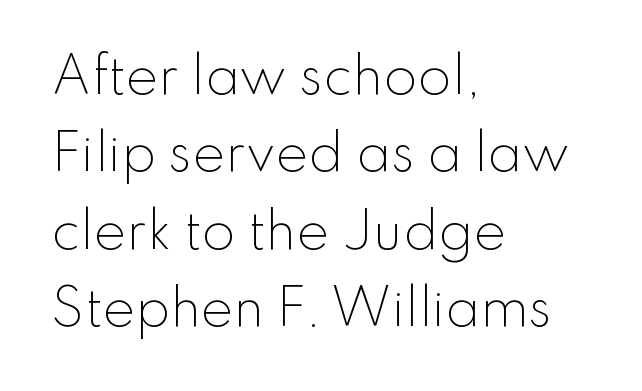
The image shows 49 px light sans-serif type, upright; set left-aligned, normal line spacing (1.58x), normal letter spacing, not underlined; low stroke contrast and a small x-height.
